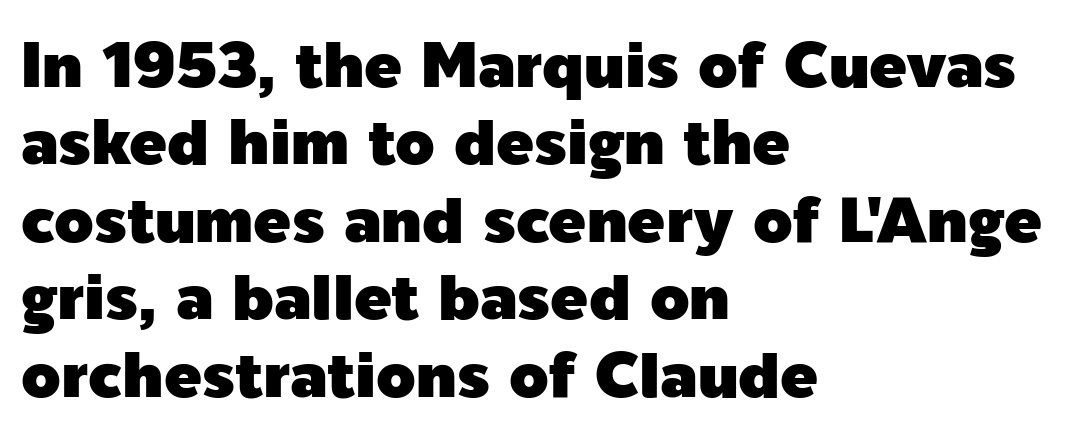
{"serif": "no", "italic": "no", "width": "normal", "x_height": "medium", "monospaced": "no", "underline": "no", "align": "left", "line_spacing_ratio": 1.23, "letter_spacing": "normal", "letter_spacing_em": 0.0, "glyph_px": 63}
